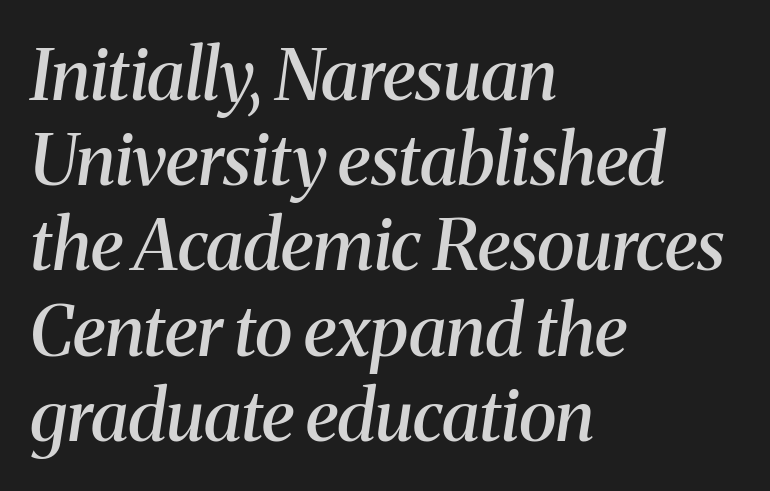
Each glyph is drawn with semibold strokes, heavier than normal yet not fully bold. Caption: standard tracking, unaltered. The typography opts for an oblique posture over an upright one. Stroke terminals: seriffed.
